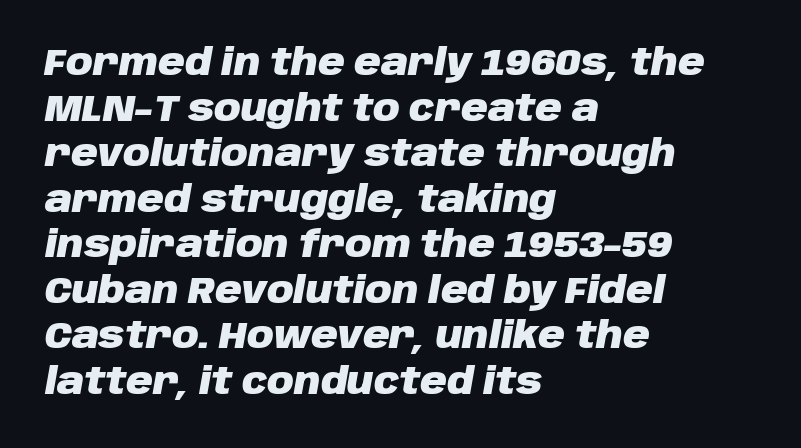
Typographic density is high because the face is bold. Is the letter spacing exaggerated? No — it looks like the ordinary default. The rendering anchors every line to the left-hand side. The letters are slanted; this is an italic face. Has an underline been added? It has not. Note the varied advance widths — an 'i' is clearly narrower than an 'm'.
